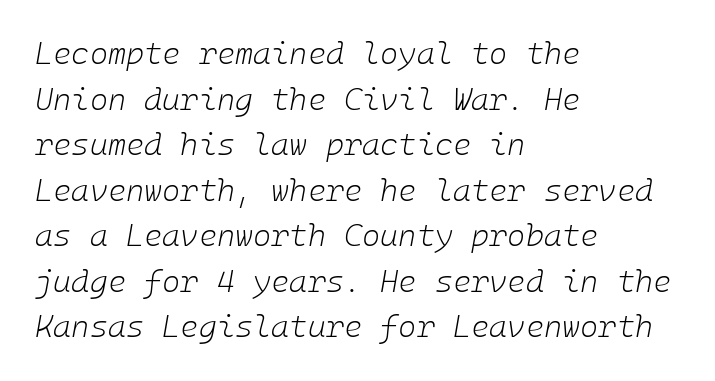
{"italic": "yes", "lean": "right", "slant_degrees": 10, "bold": "no", "weight": "light", "width": "normal", "stroke_contrast": "low", "x_height": "medium", "underline": "no", "align": "left", "line_spacing": "normal", "line_spacing_ratio": 1.47, "letter_spacing": "normal", "letter_spacing_em": 0.0, "glyph_px": 31}
